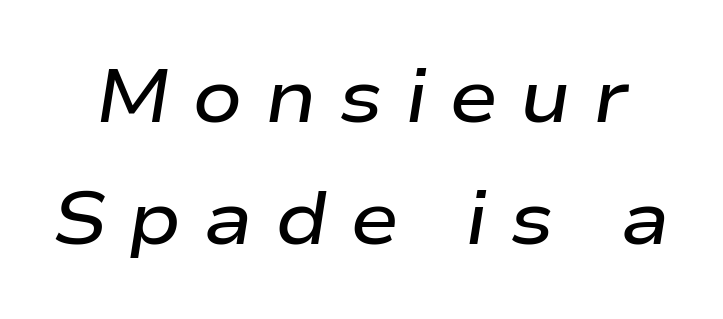
Characters follow at a spacing far wider than the type designer built in. Descenders hang freely into open space. Notice how descenders clear the ascenders below comfortably — that's standard leading. The strokes are fattened partway — semibold, not bold.
